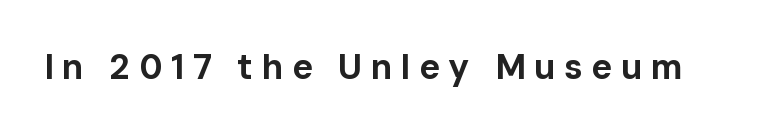
Q: Is the text bold? A: Yes.
Q: Is the text italic (slanted)? A: No, it is upright.
Q: Is the typeface a serif or a sans-serif typeface? A: Sans-serif.
Q: Is the text underlined? A: No.
Q: Is the spacing between letters normal or unusually wide? A: Unusually wide.
Q: Width (condensed, normal, or wide)? A: Normal.
Q: Stroke contrast? A: Low.
Q: x-height? A: Medium.
Q: Monospaced? A: No.
